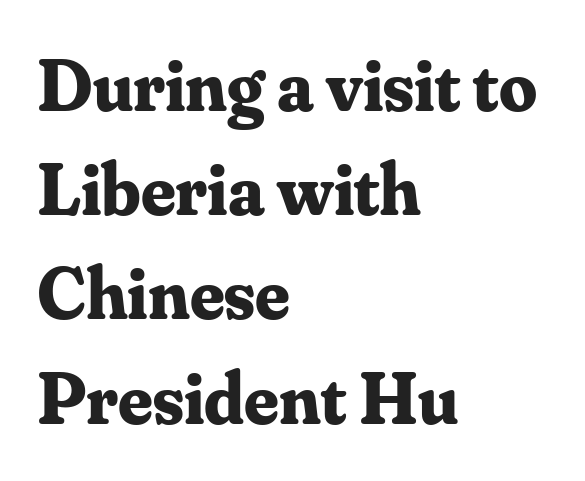
Q: Is the text bold? A: Yes.
Q: Is the text italic (slanted)? A: No, it is upright.
Q: Is the typeface a serif or a sans-serif typeface? A: Serif.
Q: Is the text underlined? A: No.
Q: How is the paragraph aligned? A: Left-aligned.
Q: Is the spacing between letters normal or unusually wide? A: Normal.
Q: Is the spacing between lines tight, normal or loose? A: Normal.
Q: Width (condensed, normal, or wide)? A: Normal.
Q: Stroke contrast? A: Medium.
Q: x-height? A: Small.
Q: Monospaced? A: No.
